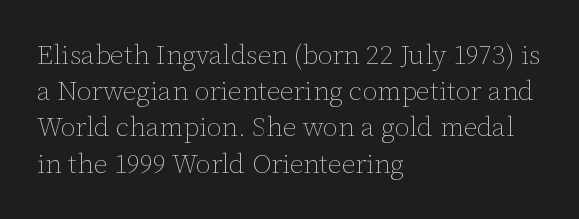
Q: Is the text bold? A: No.
Q: Is the text italic (slanted)? A: No, it is upright.
Q: Is the text underlined? A: No.
Q: How is the paragraph aligned? A: Left-aligned.
Q: Is the spacing between letters normal or unusually wide? A: Normal.
Q: Is the spacing between lines tight, normal or loose? A: Normal.
